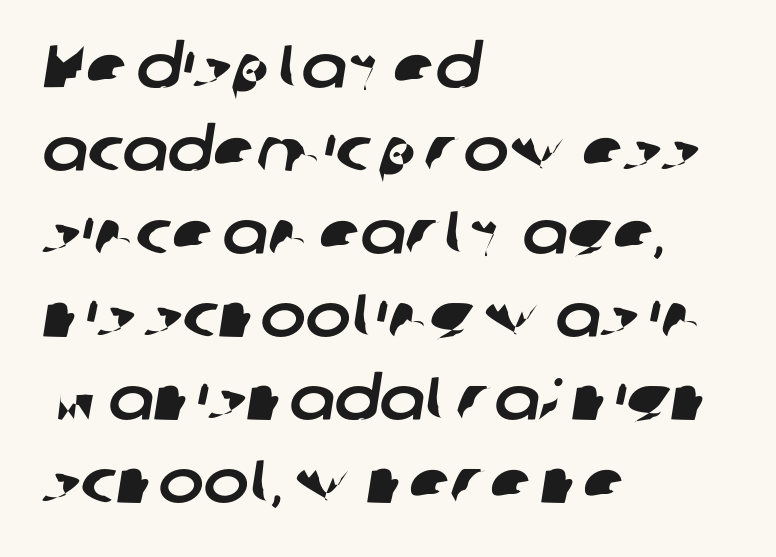
The image shows 61 px sans-serif type; set left-aligned, normal line spacing (1.36x), normal letter spacing, not underlined; low stroke contrast and a medium x-height.
